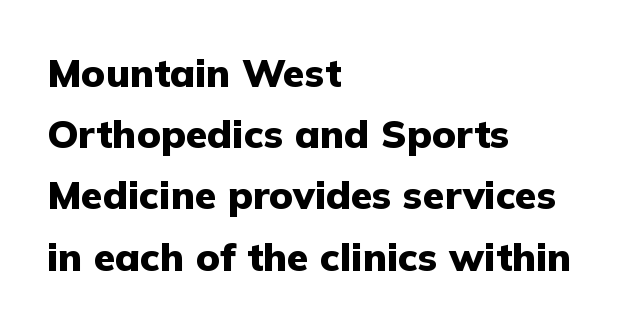
{"serif": "no", "italic": "no", "bold": "yes", "weight": "heavy", "width": "normal", "stroke_contrast": "low", "x_height": "medium", "monospaced": "no", "underline": "no", "align": "left", "line_spacing": "normal", "line_spacing_ratio": 1.57, "letter_spacing": "normal", "letter_spacing_em": 0.0, "glyph_px": 39}
